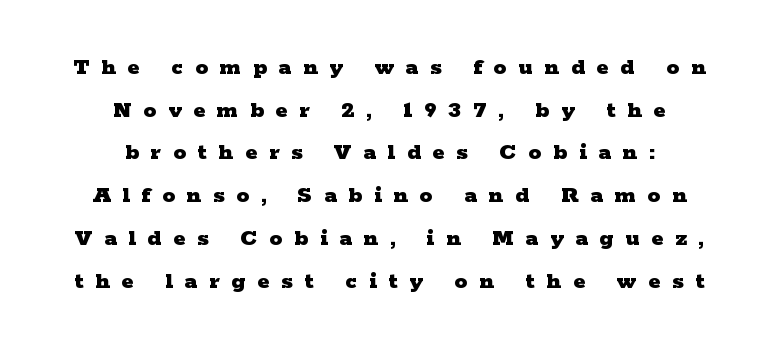
Q: Is the text bold? A: Yes.
Q: Is the text italic (slanted)? A: No, it is upright.
Q: Is the text underlined? A: No.
Q: How is the paragraph aligned? A: Centered.
Q: Is the spacing between letters normal or unusually wide? A: Unusually wide.
